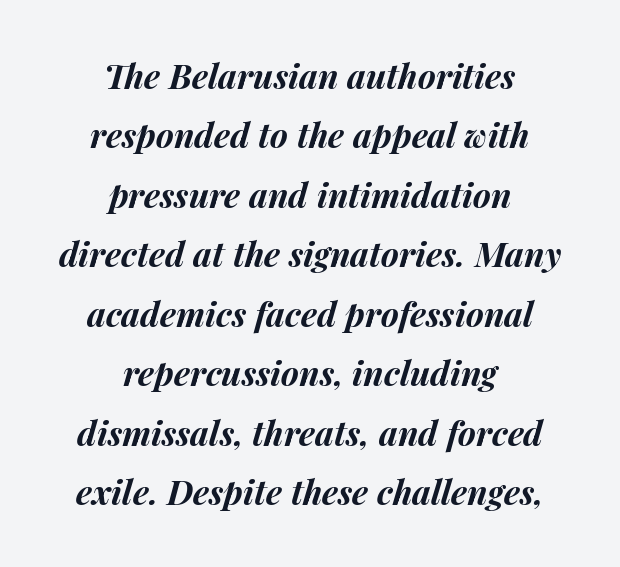
{"italic": "yes", "lean": "right", "slant_degrees": 14, "bold": "yes", "weight": "bold", "width": "normal", "stroke_contrast": "medium", "x_height": "medium", "monospaced": "no", "underline": "no", "align": "center", "line_spacing_ratio": 1.75, "letter_spacing": "normal", "letter_spacing_em": 0.0, "glyph_px": 34}
